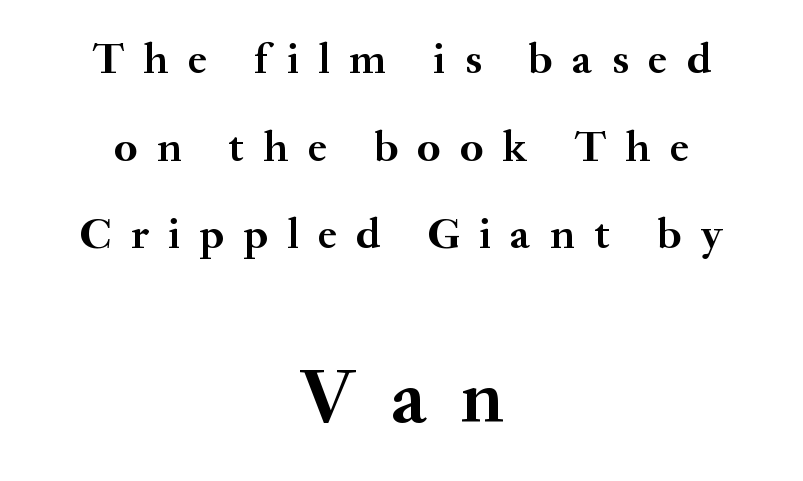
{"serif": "yes", "italic": "no", "bold": "yes", "weight": "semibold", "width": "normal", "stroke_contrast": "medium", "x_height": "small", "monospaced": "no", "underline": "no", "align": "center", "line_spacing": "loose", "line_spacing_ratio": 1.99, "letter_spacing": "wide", "letter_spacing_em": 0.44, "larger_block": "second", "size_ratio": 1.75, "glyph_px": 77}
